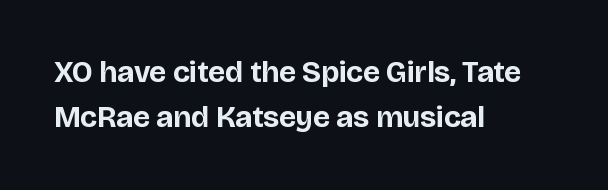
Q: Is the text bold? A: Yes.
Q: Is the text italic (slanted)? A: No, it is upright.
Q: Is the typeface a serif or a sans-serif typeface? A: Sans-serif.
Q: Is the text underlined? A: No.
Q: How is the paragraph aligned? A: Left-aligned.
Q: Is the spacing between letters normal or unusually wide? A: Normal.
Q: Is the spacing between lines tight, normal or loose? A: Normal.
Q: Width (condensed, normal, or wide)? A: Normal.
Q: Stroke contrast? A: Low.
Q: x-height? A: Large.
Q: Monospaced? A: No.
